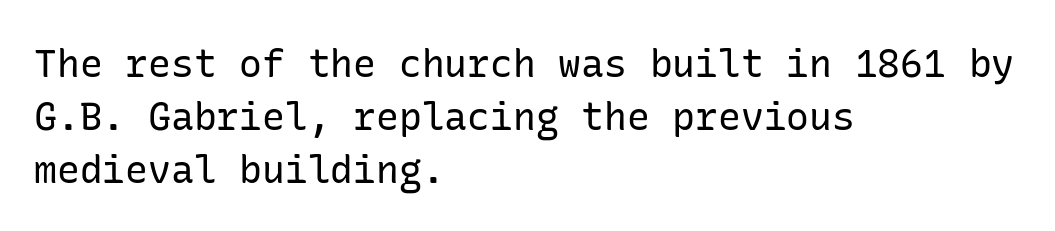
Q: Is the text bold? A: No.
Q: Is the text italic (slanted)? A: No, it is upright.
Q: Is the typeface a serif or a sans-serif typeface? A: Sans-serif.
Q: Is the text underlined? A: No.
Q: How is the paragraph aligned? A: Left-aligned.
Q: Is the spacing between letters normal or unusually wide? A: Normal.
Q: Is the spacing between lines tight, normal or loose? A: Normal.
Q: Width (condensed, normal, or wide)? A: Normal.
Q: Stroke contrast? A: Low.
Q: x-height? A: Medium.
